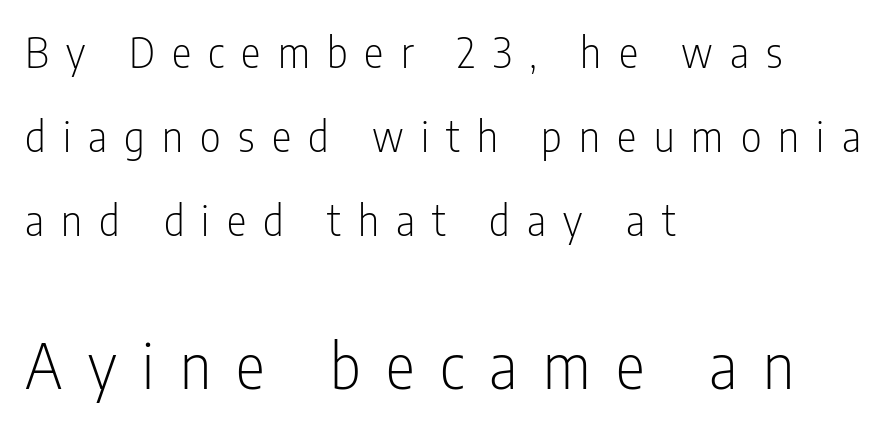
The image shows 61 px light, condensed sans-serif type, upright; set left-aligned, loose line spacing (2.05x), unusually wide letter spacing (+0.42 em), not underlined; the second (bottom) block is 1.49x larger; low stroke contrast and a medium x-height.
